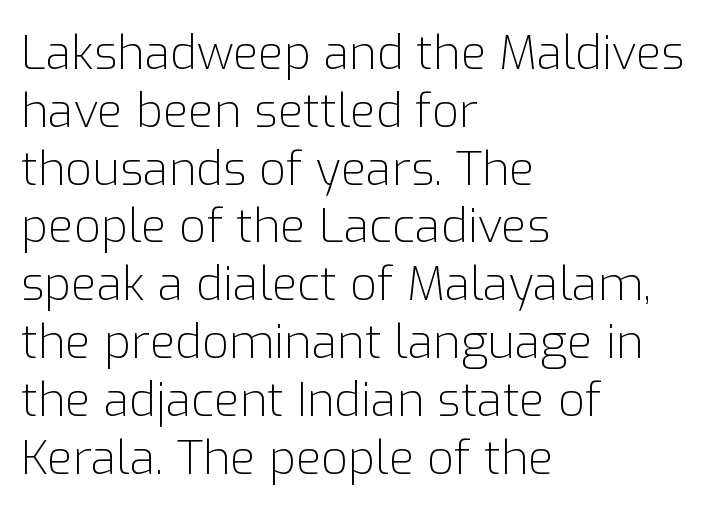
{"serif": "no", "italic": "no", "bold": "no", "weight": "light", "width": "normal", "stroke_contrast": "low", "x_height": "medium", "monospaced": "no", "underline": "no", "align": "left", "line_spacing_ratio": 1.23, "letter_spacing": "normal", "letter_spacing_em": 0.0, "glyph_px": 47}
